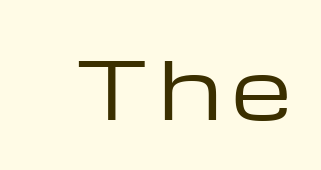
The image shows 78 px regular-weight, wide sans-serif type, upright; set not underlined; low stroke contrast and a medium x-height.
